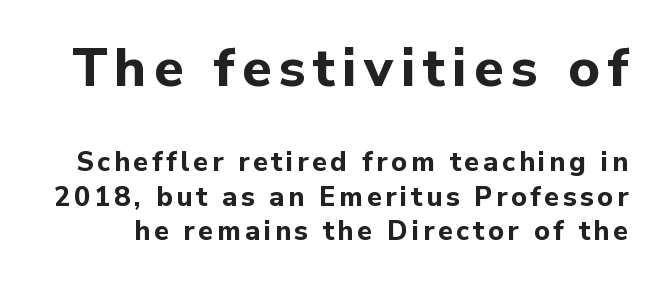
Weight check: bold — yes, fully. One glance says typical: line gaps are just what's usual. Character widths vary here, with narrow letters taking less room than wide ones. Notice how the stems are strictly vertical — no italics here. Scale decreases going downward across the two blocks.
